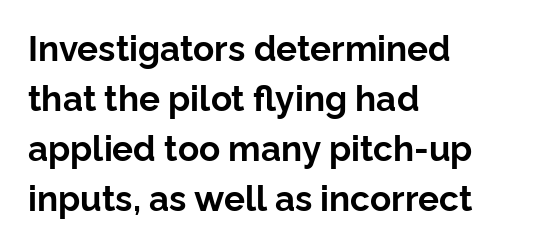
Q: Is the text bold? A: Yes.
Q: Is the text italic (slanted)? A: No, it is upright.
Q: Is the typeface a serif or a sans-serif typeface? A: Sans-serif.
Q: Is the text underlined? A: No.
Q: How is the paragraph aligned? A: Left-aligned.
Q: Is the spacing between letters normal or unusually wide? A: Normal.
Q: Is the spacing between lines tight, normal or loose? A: Normal.
Q: Width (condensed, normal, or wide)? A: Normal.
Q: Stroke contrast? A: Low.
Q: x-height? A: Medium.
Q: Monospaced? A: No.
